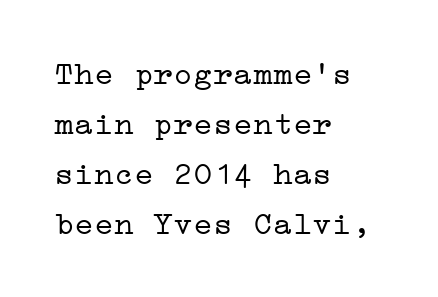
Q: Is the text bold? A: No.
Q: Is the text italic (slanted)? A: No, it is upright.
Q: Is the typeface a serif or a sans-serif typeface? A: Serif.
Q: Is the text underlined? A: No.
Q: How is the paragraph aligned? A: Left-aligned.
Q: Is the spacing between letters normal or unusually wide? A: Normal.
Q: Is the spacing between lines tight, normal or loose? A: Normal.
Q: Width (condensed, normal, or wide)? A: Wide.
Q: Stroke contrast? A: Low.
Q: x-height? A: Medium.
